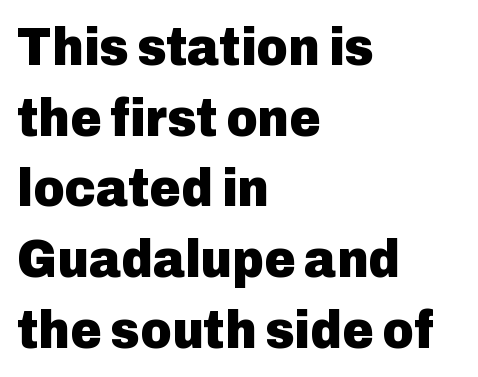
The image shows 54 px heavy sans-serif type, upright; set left-aligned, normal line spacing (1.31x), normal letter spacing, not underlined; low stroke contrast and a medium x-height.
